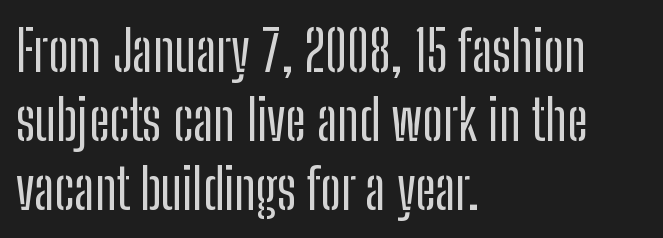
Underlining? Definitely not there. Every character sits straight up, as roman type does. Proportional: the letters do not fall into vertical columns. Each letter's strokes conclude bluntly, with no projecting serifs. Look at the tracking — it's just the regular setting, nothing added.
